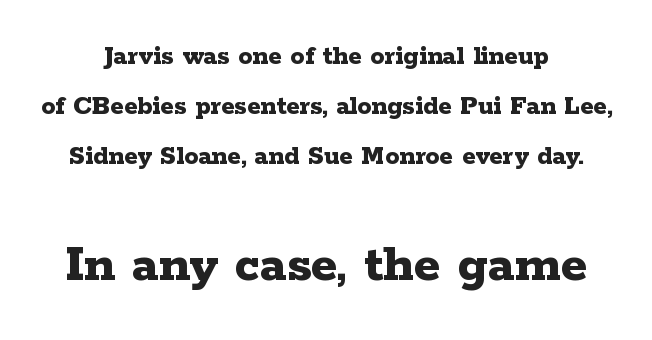
The image shows 55 px bold, wide serif type, upright; set line spacing 1.79x, normal letter spacing, not underlined; the second (bottom) block is 1.96x larger; low stroke contrast and a medium x-height.
